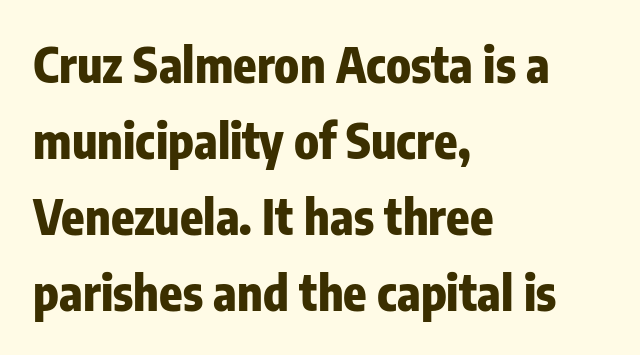
This sample uses plain, unmodified letter spacing. Regular leading. This is the regular roman posture of the typeface. Descenders are the only things crossing below the line. You'd pick this weight for a headline — it's a proper bold. Stroke terminals: plain, sans-serif.
